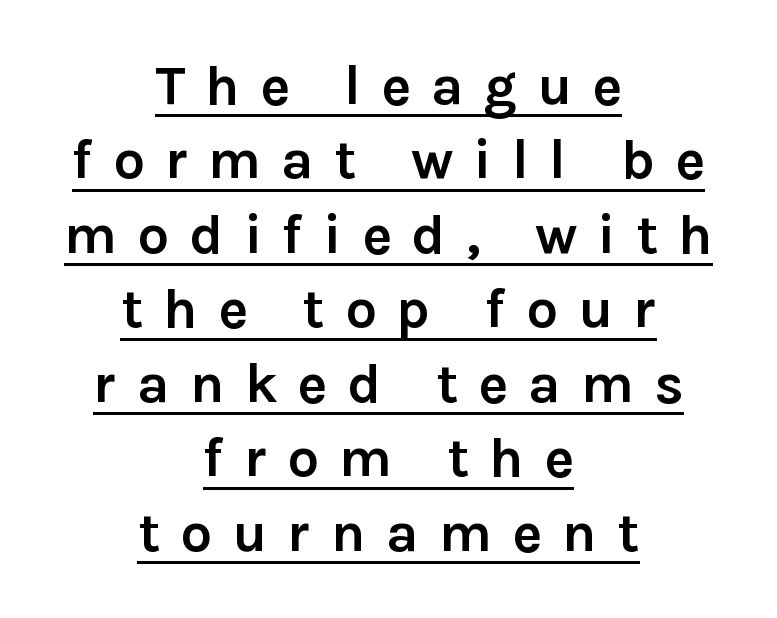
Q: Is the text bold? A: Yes.
Q: Is the text italic (slanted)? A: No, it is upright.
Q: Is the typeface a serif or a sans-serif typeface? A: Sans-serif.
Q: Is the text underlined? A: Yes.
Q: How is the paragraph aligned? A: Centered.
Q: Is the spacing between letters normal or unusually wide? A: Unusually wide.
Q: Is the spacing between lines tight, normal or loose? A: Normal.
Q: Width (condensed, normal, or wide)? A: Normal.
Q: Stroke contrast? A: Low.
Q: x-height? A: Medium.
Q: Monospaced? A: No.
